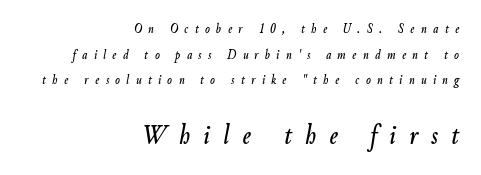
These lines were composed using italics. Loose tracking; the words dissolve into strings of separated letters. Does the copy run flush right? Yes — the right margin is perfectly even. This sample has the flowing, uneven cadence of proportional lettering. A student would notice the bottom passage is typeset larger than what precedes it. Glance below the letters and you will spot only blank space.
